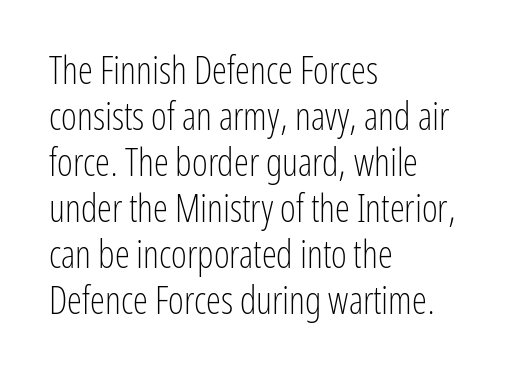
Ordinary non-slanted type is in use. The rendering uses natural spacing where letterforms have individual widths. Descender tails drop into unmarked territory. Visually the block forms a straight wall on the left and a jagged coastline on the right. This rendering leaves character spacing at its baseline value. Font category for this specimen: sans-serif.
